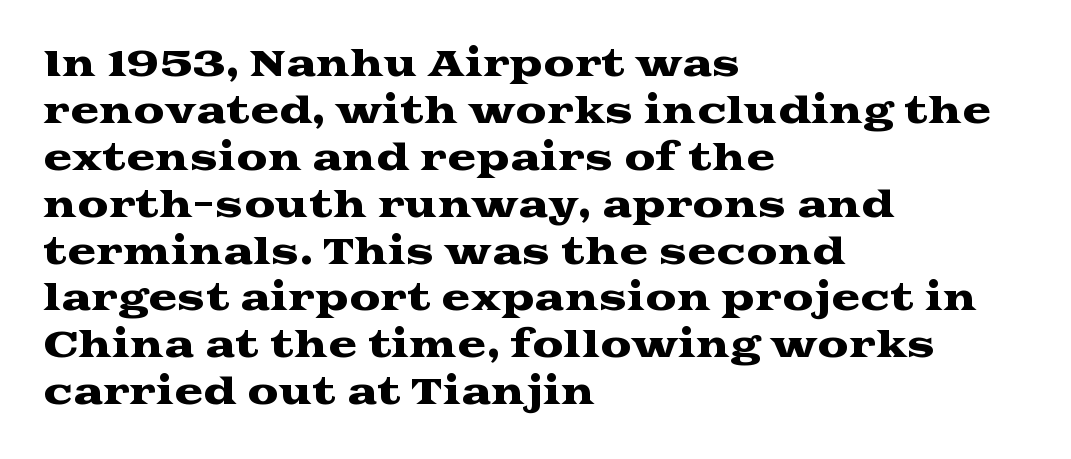
Any mark beneath the type? The region is blank. Note the varied advance widths — an 'i' is clearly narrower than an 'm'. Baseline-to-baseline distance is the conventional proportion of letter height. A typesetter would mark this as roman, not italic. Is this a sans? No — the strokes have serifs.
